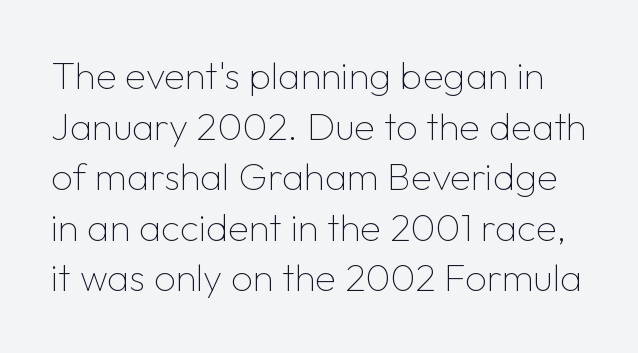
Words float on clear page, feet unadorned. This sample has the flowing, uneven cadence of proportional lettering. Ascenders rise straight up at ninety degrees. If you measured baseline to baseline, you'd find a middling distance.
